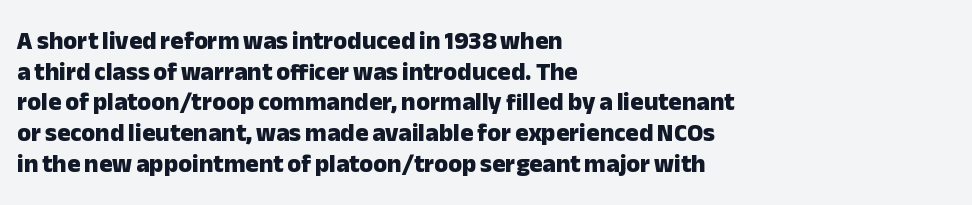
{"italic": "no", "bold": "yes", "underline": "no", "align": "left", "line_spacing_ratio": 1.23, "letter_spacing": "normal", "letter_spacing_em": 0.0, "glyph_px": 25}
